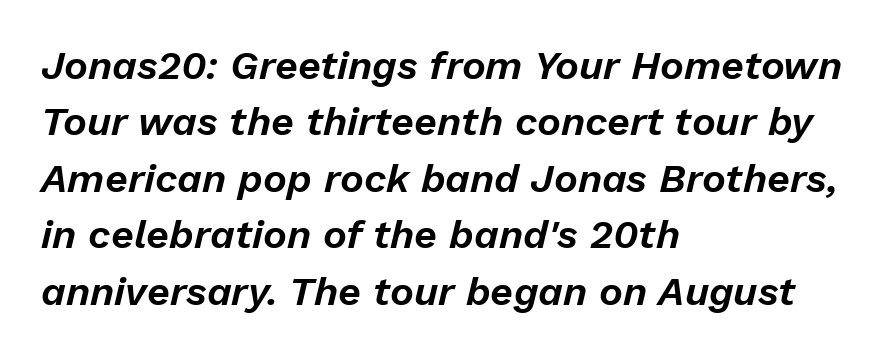
Regarding leading, the lines here are spaced in the standard way. The type is set solid horizontally, with unmodified tracking. Would a proofreader flag this as italicized? Yes. Layout note: lines flush left. The gap between lines stays unmarked. Varying glyph widths throughout — classic text-font behaviour.
